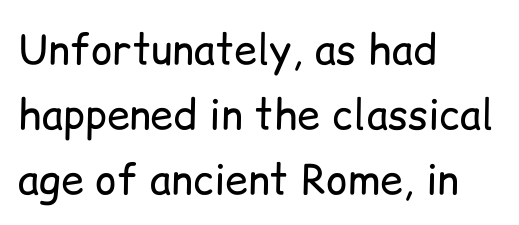
This sample uses an upright cut, with every glyph sitting square on the baseline. This sample uses plain, unmodified letter spacing. Each letter keeps its own natural width here, so spacing adapts to shape. The face used here is a sans, in the tradition of grotesques and geometrics.
